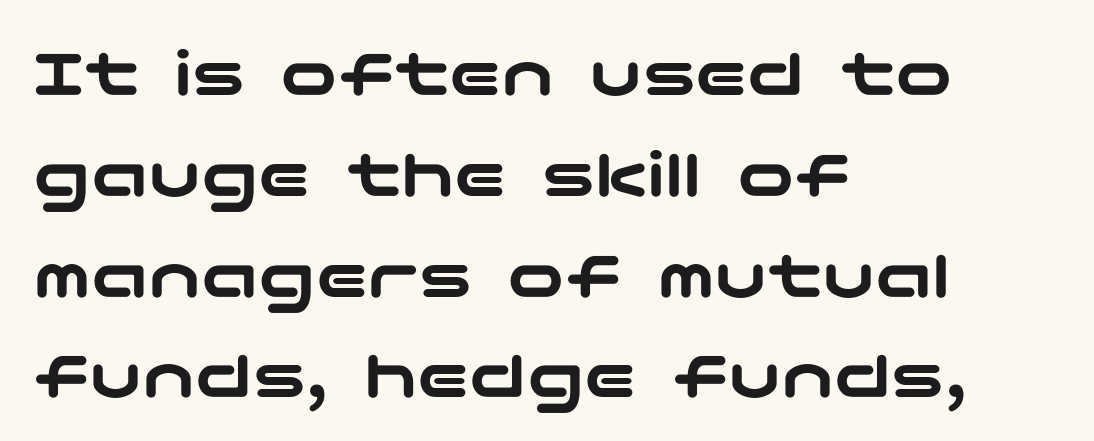
{"serif": "no", "italic": "no", "width": "wide", "stroke_contrast": "low", "x_height": "medium", "underline": "no", "align": "left", "line_spacing": "normal", "line_spacing_ratio": 1.42, "letter_spacing": "normal", "letter_spacing_em": 0.0, "glyph_px": 71}
